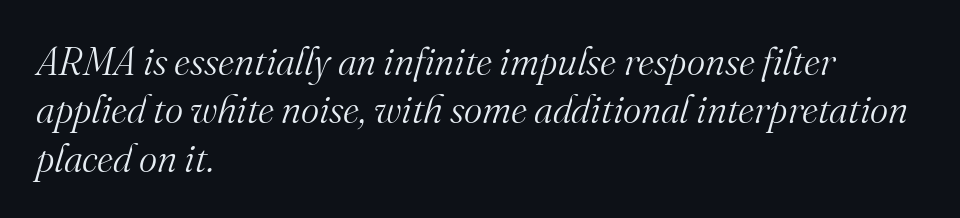
Q: Is the text bold? A: No.
Q: Is the text italic (slanted)? A: Yes, it leans right by about 16 degrees.
Q: Is the typeface a serif or a sans-serif typeface? A: Serif.
Q: Is the text underlined? A: No.
Q: How is the paragraph aligned? A: Left-aligned.
Q: Is the spacing between letters normal or unusually wide? A: Normal.
Q: Width (condensed, normal, or wide)? A: Normal.
Q: Stroke contrast? A: Medium.
Q: x-height? A: Small.
Q: Monospaced? A: No.
